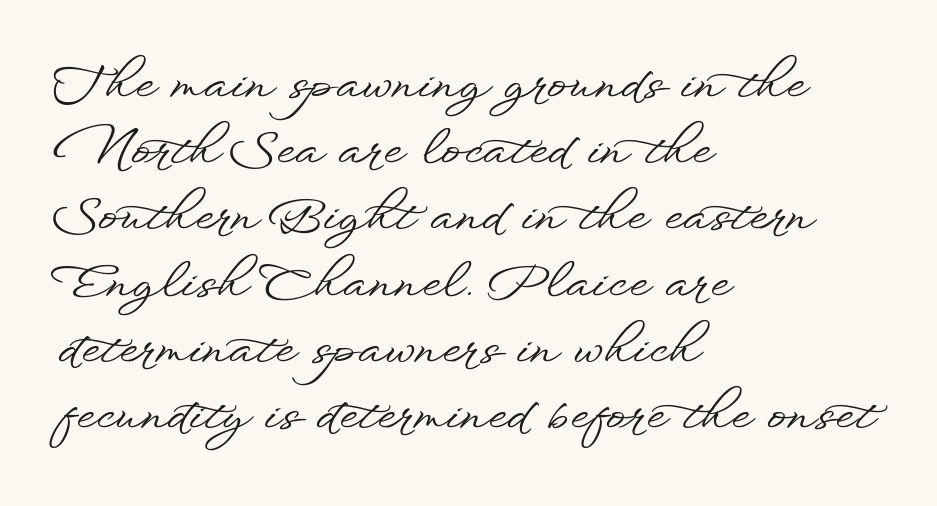
The image shows 48 px wide sans-serif type; set left-aligned, normal line spacing (1.38x), normal letter spacing, not underlined; low stroke contrast and a small x-height.
